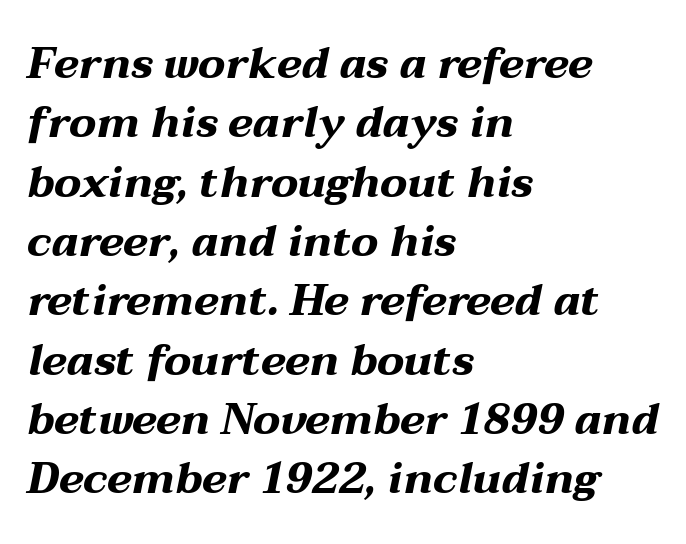
The image shows 43 px bold, wide type, italic (leaning right); set left-aligned, normal line spacing (1.38x), normal letter spacing, not underlined; medium stroke contrast and a medium x-height.
